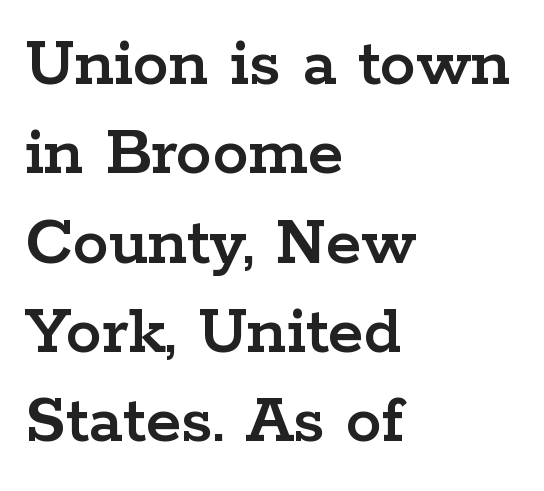
The image shows 72 px wide serif type, upright; set left-aligned, line spacing 1.24x, normal letter spacing, not underlined; low stroke contrast and a medium x-height.
